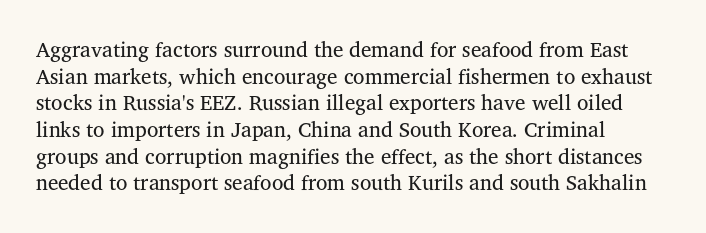
Q: Is the text bold? A: No.
Q: Is the text italic (slanted)? A: No, it is upright.
Q: Is the text underlined? A: No.
Q: How is the paragraph aligned? A: Left-aligned.
Q: Is the spacing between letters normal or unusually wide? A: Normal.
Q: Is the spacing between lines tight, normal or loose? A: Normal.
